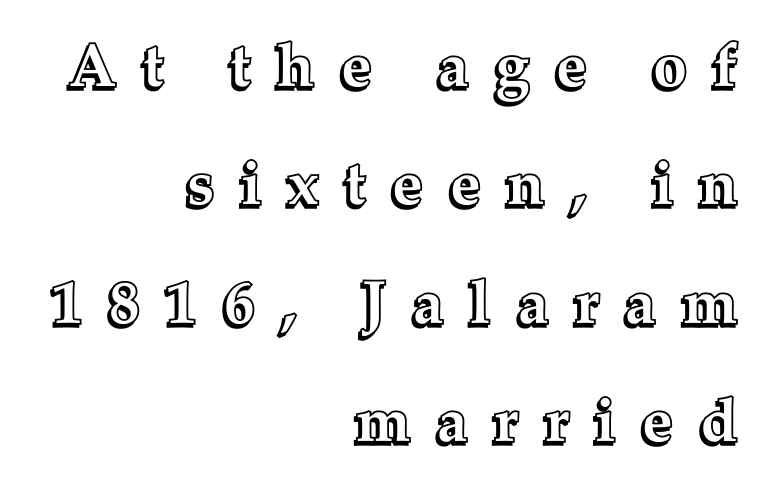
The image shows 61 px text type, upright; set right-aligned, loose line spacing (1.94x), unusually wide letter spacing (+0.44 em), not underlined; a medium x-height.
